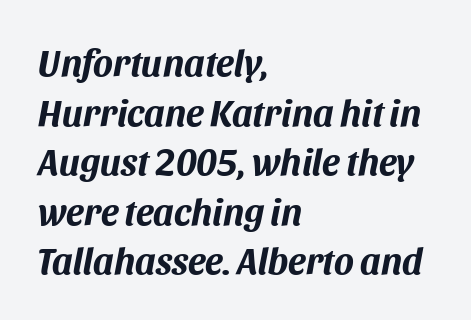
Q: Is the text bold? A: Yes.
Q: Is the text italic (slanted)? A: Yes, it leans right by about 11 degrees.
Q: Is the text underlined? A: No.
Q: How is the paragraph aligned? A: Left-aligned.
Q: Is the spacing between letters normal or unusually wide? A: Normal.
Q: Is the spacing between lines tight, normal or loose? A: Normal.
Q: Width (condensed, normal, or wide)? A: Normal.
Q: Stroke contrast? A: Medium.
Q: x-height? A: Large.
Q: Monospaced? A: No.
